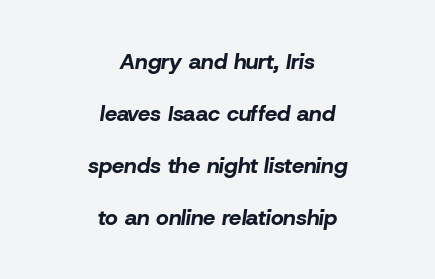
Q: Is the text bold? A: Yes.
Q: Is the text italic (slanted)? A: Yes, it leans right by about 8 degrees.
Q: Is the text underlined? A: No.
Q: How is the paragraph aligned? A: Centered.
Q: Is the spacing between letters normal or unusually wide? A: Normal.
Q: Is the spacing between lines tight, normal or loose? A: Loose.
